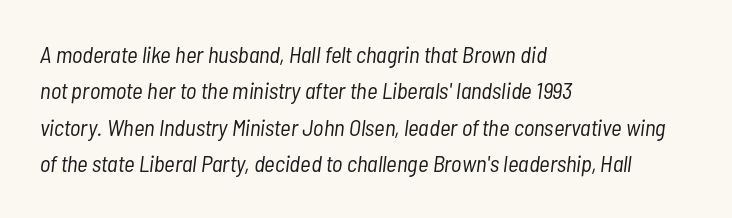
The image shows 23 px text type, italic (leaning right); set left-aligned, normal line spacing (1.58x), normal letter spacing, not underlined.
